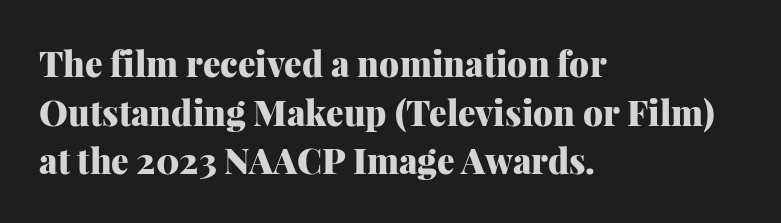
The image shows 35 px heavy serif type, upright; set left-aligned, normal line spacing (1.39x), normal letter spacing, not underlined; medium stroke contrast and a medium x-height.
